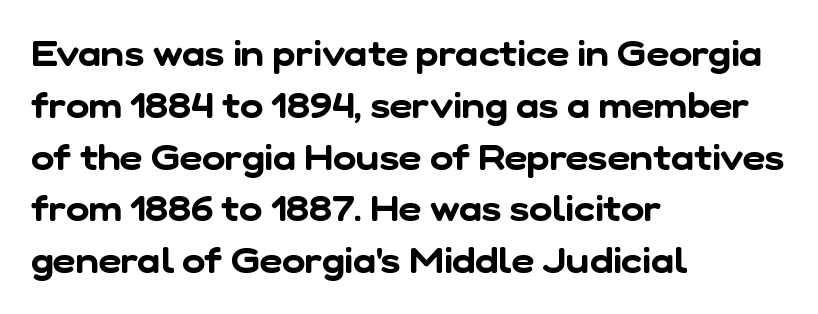
Default kerning and tracking; the words read as compact shapes. The passage shown stacks its lines at a standard gap. Check under the words: just untouched page. This rendering employs a face without finishing strokes, i.e., a sans-serif. Leftover space on each line is placed entirely after the last word. Do the characters align in a grid? No, the font is proportional.
